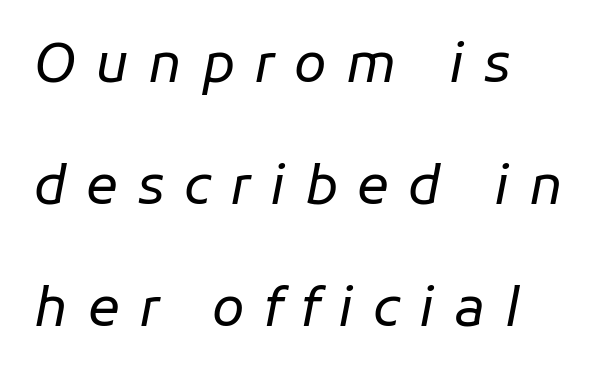
The strip under each line holds only bare page. Reading down the block, your eye returns to a fixed left position each line. These lines were composed using italics. The font sits on the lighter half of the weight spectrum, regular included. Note the varied advance widths — an 'i' is clearly narrower than an 'm'.
